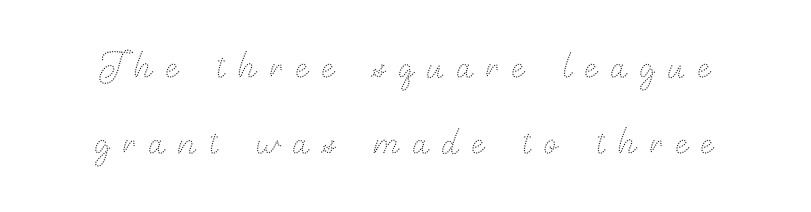
{"bold": "no", "weight": "thin", "width": "normal", "stroke_contrast": "medium", "x_height": "small", "monospaced": "no", "underline": "no", "line_spacing": "normal", "line_spacing_ratio": 1.55, "letter_spacing": "wide", "letter_spacing_em": 0.26, "glyph_px": 49}
